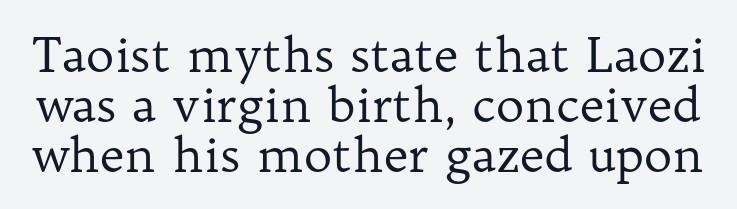
The image shows 48 px regular-weight serif type, upright; set tight line spacing (1.04x), normal letter spacing, not underlined; low stroke contrast and a medium x-height.
